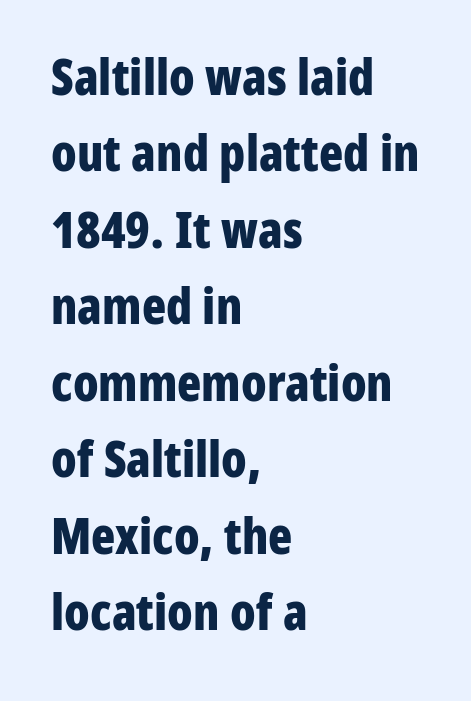
The image shows 50 px bold, condensed sans-serif type, upright; set left-aligned, normal line spacing (1.53x), normal letter spacing, not underlined; low stroke contrast and a medium x-height.
